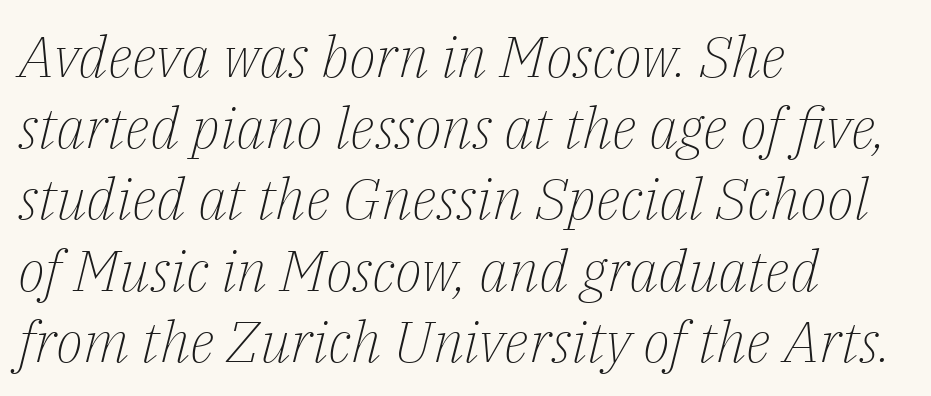
Note: serifs present on the glyphs. A typesetter would call this proportional, since set widths differ per character. How would I describe the line gaps? Plain and ordinary. The passage shown is not bold in any degree. Which margin do the lines hug? The left one — the right edge is uneven. The type is set solid horizontally, with unmodified tracking.
